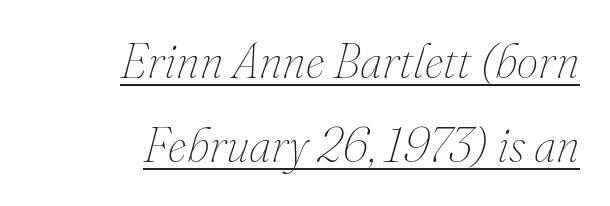
The image shows 48 px thin type, italic (leaning right); set right-aligned, line spacing 1.75x, normal letter spacing, underlined; medium stroke contrast and a small x-height.
